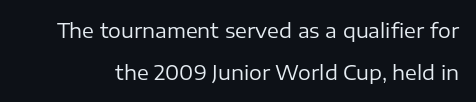
{"italic": "no", "bold": "no", "underline": "no", "line_spacing": "loose", "line_spacing_ratio": 2.09, "letter_spacing": "normal", "letter_spacing_em": 0.0, "glyph_px": 20}
